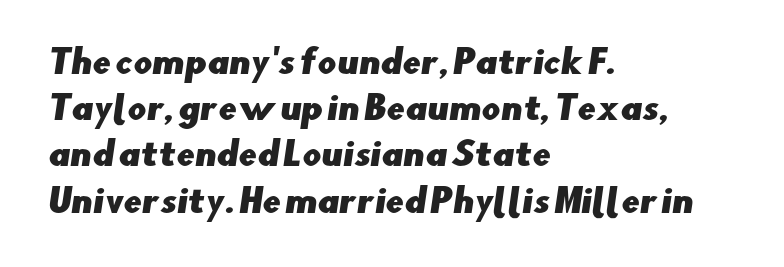
Do the characters align in a grid? No, the font is proportional. Compared with typical body copy, the letter spacing here is the same. Alignment: flush left. The passage shown is not underscored anywhere.
